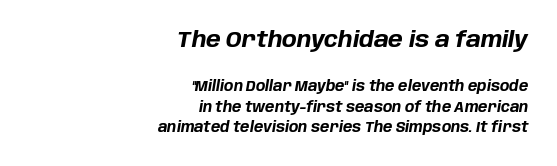
The image shows 22 px bold type, italic (leaning right); set right-aligned, normal line spacing (1.47x), normal letter spacing, not underlined; the first (top) block is 1.57x larger.
